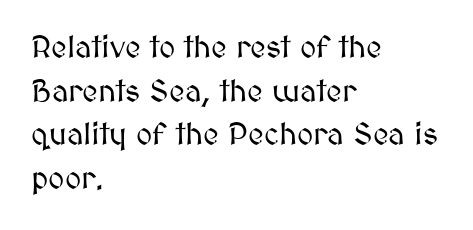
This block has exactly the height ordinary leading produces. Proportional: the letters do not fall into vertical columns. The passage shown is not underscored anywhere. Nothing unusual about the tracking: characters are spaced as the font intends.
